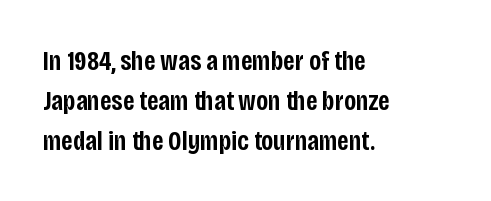
Short note: letters normally spaced. Each glyph is drawn with semibold strokes, heavier than normal yet not fully bold. The gap between lines stays unmarked. Ascenders rise straight up at ninety degrees. The lines in this sample share a left origin and differ only in where they stop. Horizontal bands of white between lines are of average thickness.
